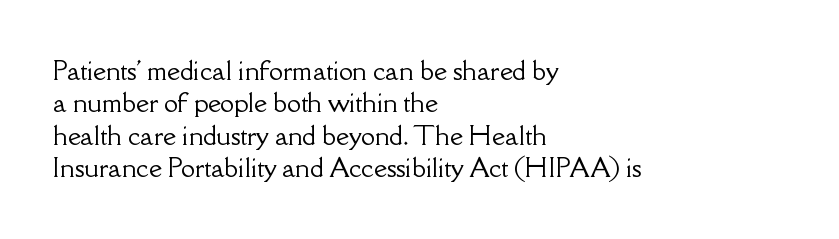
The image shows 25 px text type, upright; set left-aligned, normal line spacing (1.3x), normal letter spacing, not underlined.
